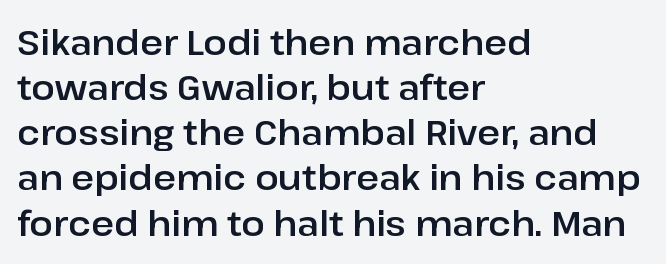
The image shows 35 px sans-serif type, upright; set left-aligned, normal line spacing (1.29x), normal letter spacing, not underlined; low stroke contrast and a medium x-height.
